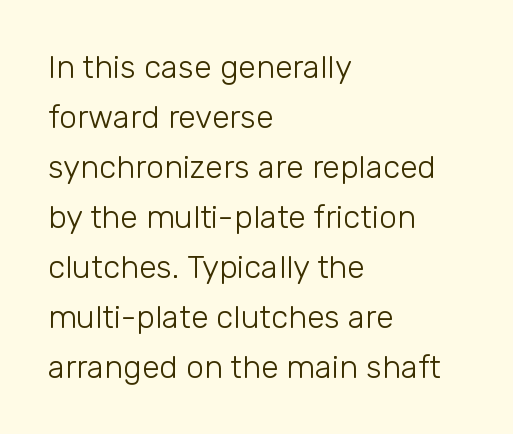
Q: Is the text bold? A: No.
Q: Is the text italic (slanted)? A: No, it is upright.
Q: Is the typeface a serif or a sans-serif typeface? A: Sans-serif.
Q: Is the text underlined? A: No.
Q: How is the paragraph aligned? A: Left-aligned.
Q: Is the spacing between letters normal or unusually wide? A: Normal.
Q: Is the spacing between lines tight, normal or loose? A: Normal.
Q: Width (condensed, normal, or wide)? A: Normal.
Q: Stroke contrast? A: Low.
Q: x-height? A: Medium.
Q: Monospaced? A: No.
